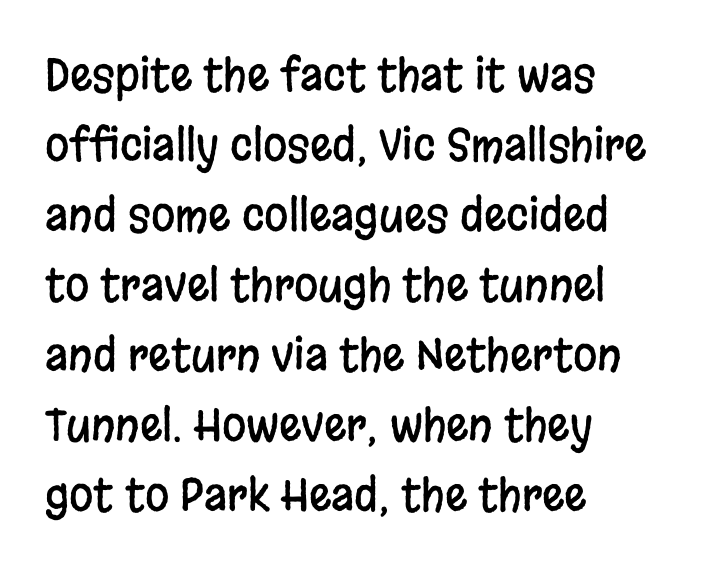
Q: Is the text italic (slanted)? A: No, it is upright.
Q: Is the typeface a serif or a sans-serif typeface? A: Sans-serif.
Q: Is the text underlined? A: No.
Q: How is the paragraph aligned? A: Left-aligned.
Q: Is the spacing between letters normal or unusually wide? A: Normal.
Q: Is the spacing between lines tight, normal or loose? A: Normal.
Q: Width (condensed, normal, or wide)? A: Condensed.
Q: Stroke contrast? A: Low.
Q: x-height? A: Large.
Q: Monospaced? A: No.
